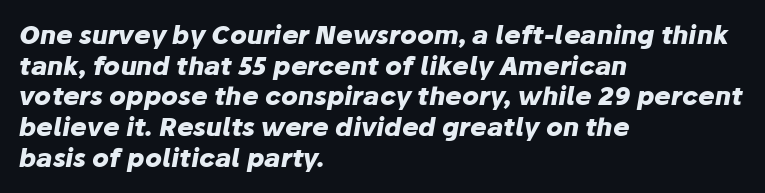
Q: Is the text bold? A: Yes.
Q: Is the text italic (slanted)? A: Yes, it leans right by about 10 degrees.
Q: Is the text underlined? A: No.
Q: How is the paragraph aligned? A: Left-aligned.
Q: Is the spacing between letters normal or unusually wide? A: Normal.
